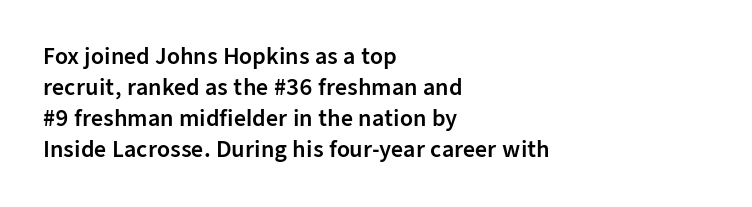
The image shows 21 px text type, upright; set left-aligned, normal line spacing (1.48x), normal letter spacing, not underlined.
